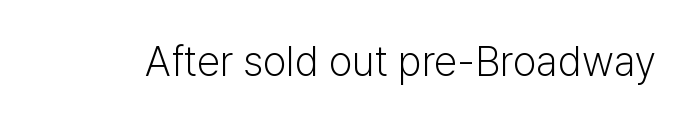
Descender tails drop into unmarked territory. The typeface chosen for these lines omits serifs. This is not heavy type; no bold has been used. Observe the ordinary spacing: letters are neighbours, not strangers. Tall strokes in this sample are plumb rather than angled.
